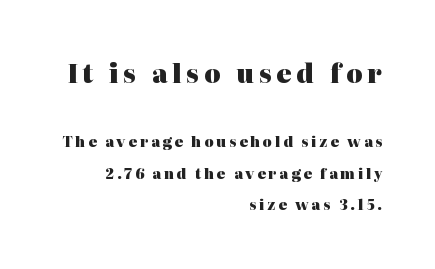
Q: Is the text bold? A: Yes.
Q: Is the text italic (slanted)? A: No, it is upright.
Q: Is the text underlined? A: No.
Q: How is the paragraph aligned? A: Right-aligned.
Q: Is the spacing between letters normal or unusually wide? A: Unusually wide.
Q: Is the spacing between lines tight, normal or loose? A: Loose.
Q: Which block of text is set in a larger size, the first (top) or the second (bottom)? A: The first (top) one.
